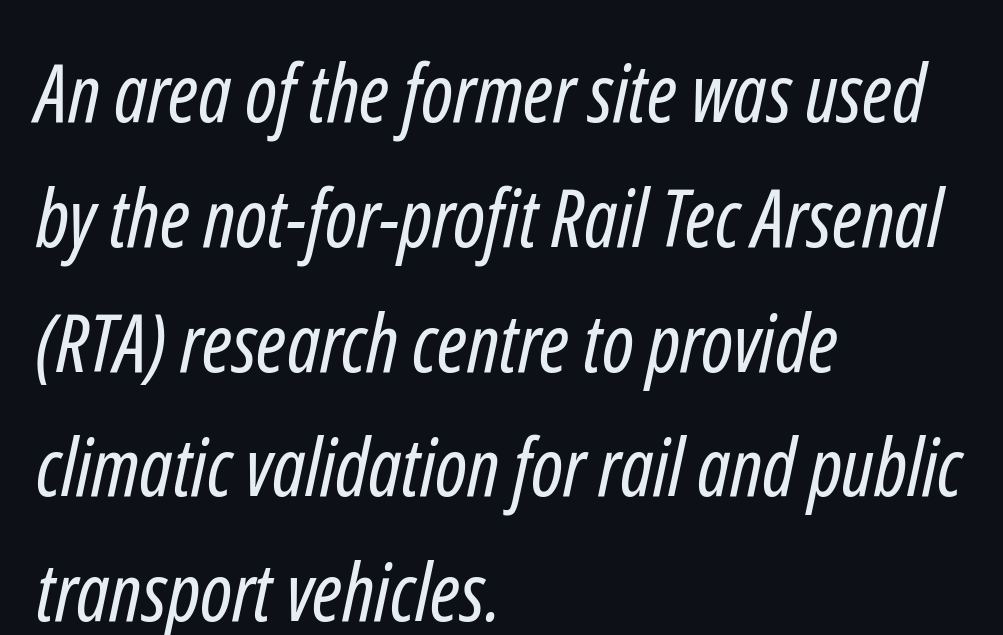
{"serif": "no", "bold": "no", "weight": "regular", "width": "condensed", "stroke_contrast": "low", "x_height": "medium", "monospaced": "no", "underline": "no", "align": "left", "line_spacing": "normal", "line_spacing_ratio": 1.56, "letter_spacing": "normal", "letter_spacing_em": 0.0, "glyph_px": 80}
